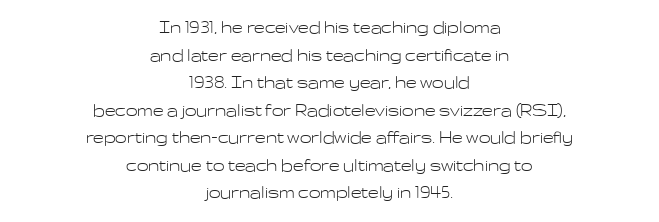
The letters stand straight up with perfectly vertical stems. Each stroke keeps to a modest, everyday thickness or less. Evenly set lines give the paragraph a standard silhouette. Check under the words: just untouched page. Honestly, the letter spacing is just normal — you wouldn't notice it.
